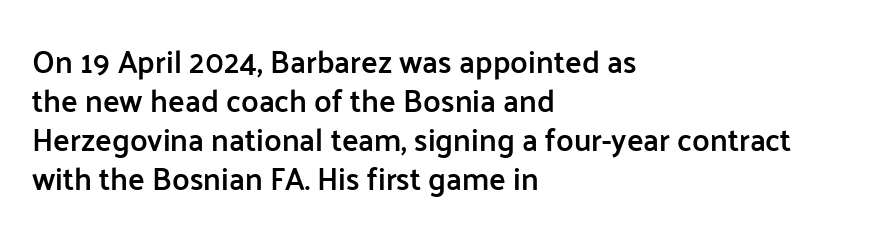
Each row of text sits above clean, open space. The letters sit at their default tracking, neither squeezed nor spread. Horizontal bands of white between lines are of average thickness. The letters stand upright; this is a roman face. The rag falls on the right side of this text block.
